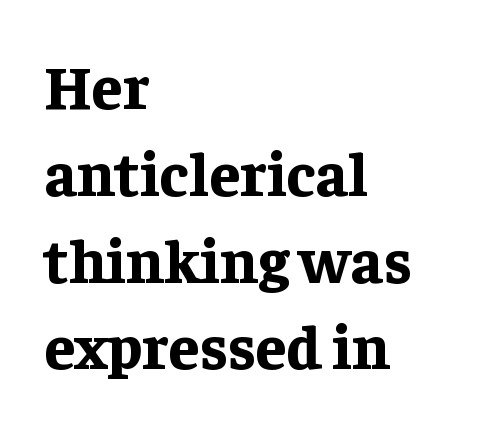
The image shows 62 px bold serif type, upright; set left-aligned, normal line spacing (1.4x), normal letter spacing, not underlined; low stroke contrast and a medium x-height.
